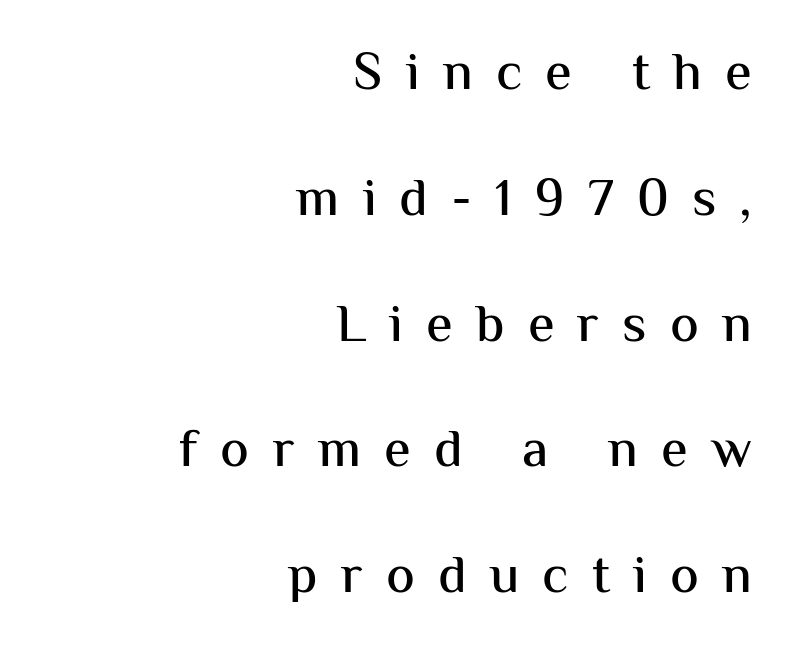
The letters stand upright; this is a roman face. A typesetter would call this leading open, well beyond the default. The typeface chosen for these lines omits serifs. Here the designer chose a conventional face with non-uniform glyph widths. Layout note: lines flush right. Descenders are the only things crossing below the line.
